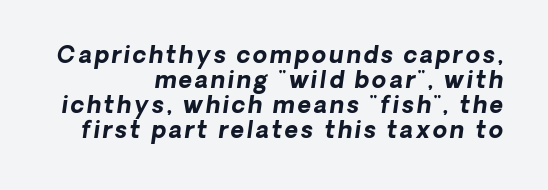
{"bold": "yes", "underline": "no", "align": "right", "line_spacing": "tight", "line_spacing_ratio": 1.09, "glyph_px": 23}
